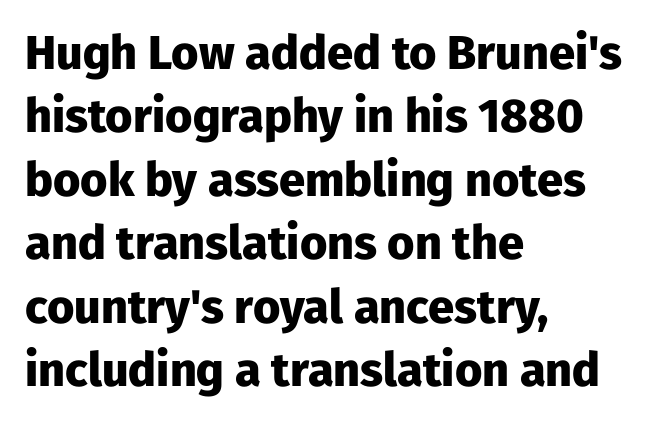
This rendering uses left alignment, leaving the right contour irregular. Leading: standard. Each row of text sits above clean, open space. Look at the stroke-to-counter ratio: heavy, a bold.
